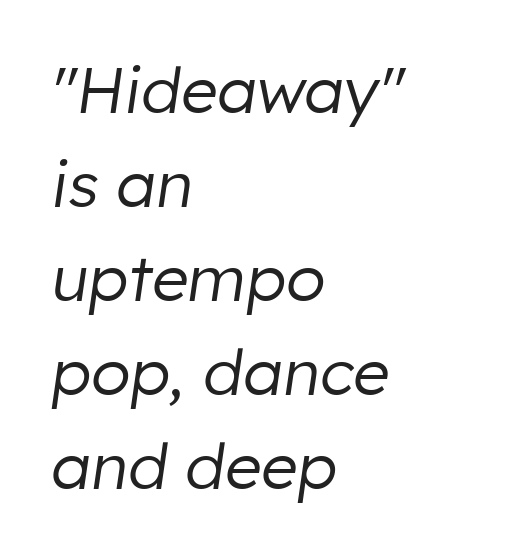
The image shows 64 px regular-weight type, italic (leaning right); set left-aligned, normal line spacing (1.47x), normal letter spacing, not underlined; low stroke contrast and a medium x-height.
